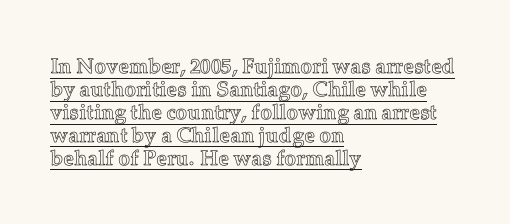
{"italic": "no", "underline": "yes", "align": "left", "line_spacing": "tight", "line_spacing_ratio": 1.09, "letter_spacing": "normal", "letter_spacing_em": 0.0, "glyph_px": 21}
